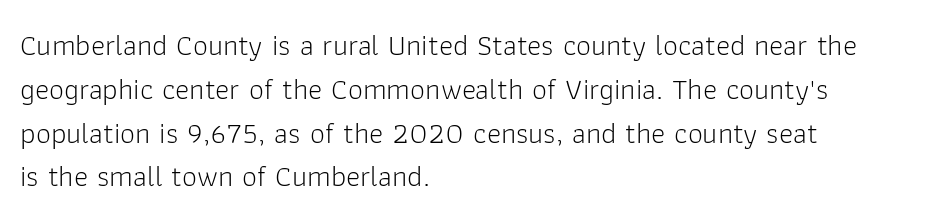
Q: Is the text bold? A: No.
Q: Is the text italic (slanted)? A: No, it is upright.
Q: Is the typeface a serif or a sans-serif typeface? A: Sans-serif.
Q: Is the text underlined? A: No.
Q: How is the paragraph aligned? A: Left-aligned.
Q: Is the spacing between letters normal or unusually wide? A: Normal.
Q: Is the spacing between lines tight, normal or loose? A: Normal.
Q: Width (condensed, normal, or wide)? A: Normal.
Q: Stroke contrast? A: Low.
Q: x-height? A: Medium.
Q: Monospaced? A: No.
